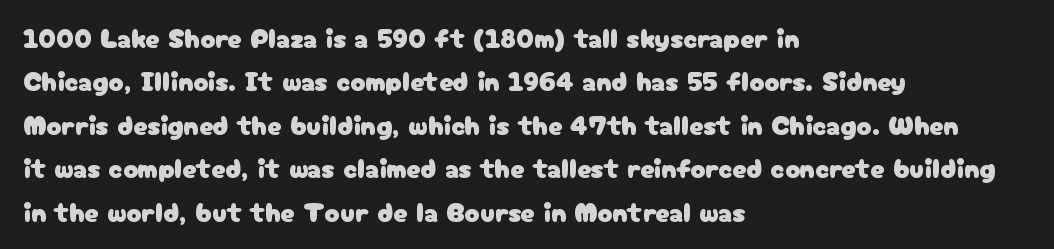
Q: Is the text italic (slanted)? A: No, it is upright.
Q: Is the typeface a serif or a sans-serif typeface? A: Sans-serif.
Q: Is the text underlined? A: No.
Q: How is the paragraph aligned? A: Left-aligned.
Q: Is the spacing between letters normal or unusually wide? A: Normal.
Q: Is the spacing between lines tight, normal or loose? A: Normal.
Q: Width (condensed, normal, or wide)? A: Normal.
Q: Stroke contrast? A: Low.
Q: x-height? A: Medium.
Q: Monospaced? A: No.
